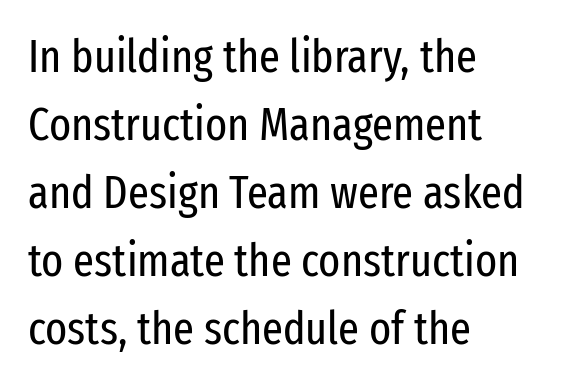
Tracking here is standard; glyphs follow each other at the usual distance. The space beneath each line is pristine and unruled. Casual observation: everything's shoved over to the left. Vertical stems look standard width or narrower in stroke. Rows of type keep a routine distance in the vertical direction.
